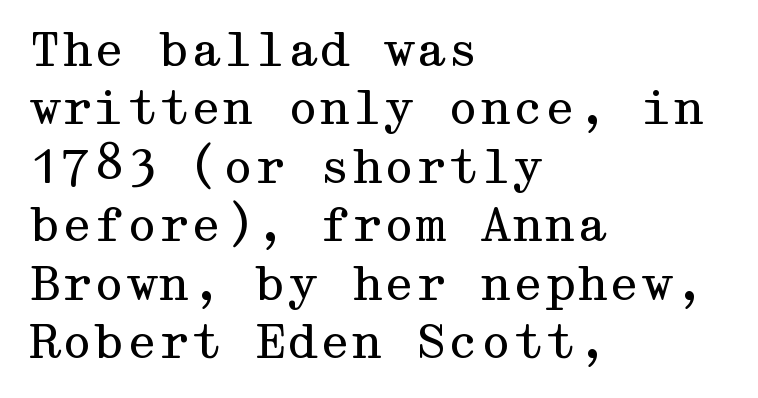
{"serif": "yes", "italic": "no", "bold": "no", "weight": "regular", "width": "wide", "stroke_contrast": "medium", "x_height": "medium", "underline": "no", "align": "left", "line_spacing": "normal", "line_spacing_ratio": 1.27, "letter_spacing": "normal", "letter_spacing_em": 0.0, "glyph_px": 46}
